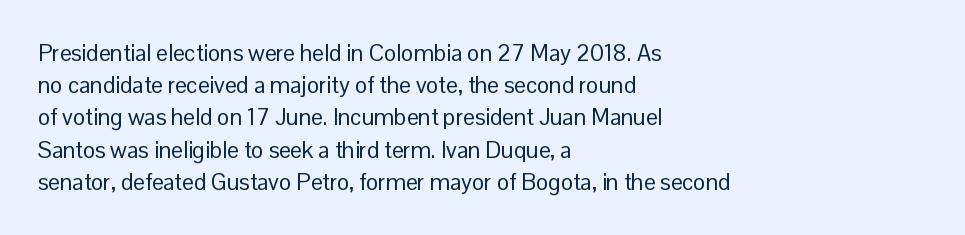
Q: Is the text bold? A: No.
Q: Is the text italic (slanted)? A: No, it is upright.
Q: Is the text underlined? A: No.
Q: How is the paragraph aligned? A: Left-aligned.
Q: Is the spacing between letters normal or unusually wide? A: Normal.
Q: Is the spacing between lines tight, normal or loose? A: Normal.
